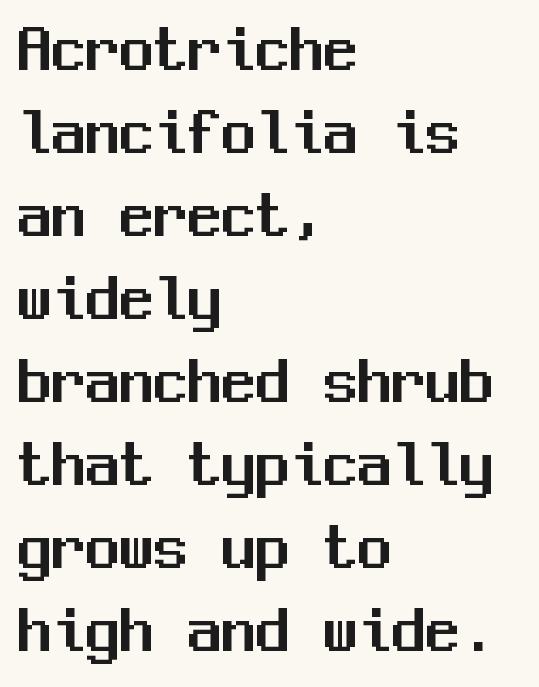
{"serif": "no", "italic": "no", "width": "normal", "stroke_contrast": "medium", "x_height": "medium", "monospaced": "yes", "underline": "no", "align": "left", "line_spacing_ratio": 1.22, "letter_spacing": "normal", "letter_spacing_em": 0.0, "glyph_px": 68}
